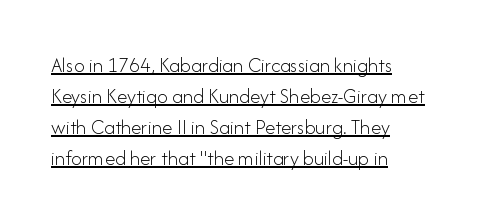
The image shows 21 px text type, upright; set left-aligned, normal line spacing (1.48x), normal letter spacing, underlined.
